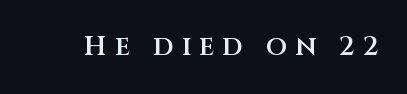
Type without underlining. Style check: upright. Short note: letters widely spaced. The glyphs have the mass of a demibold cut, below bold.
